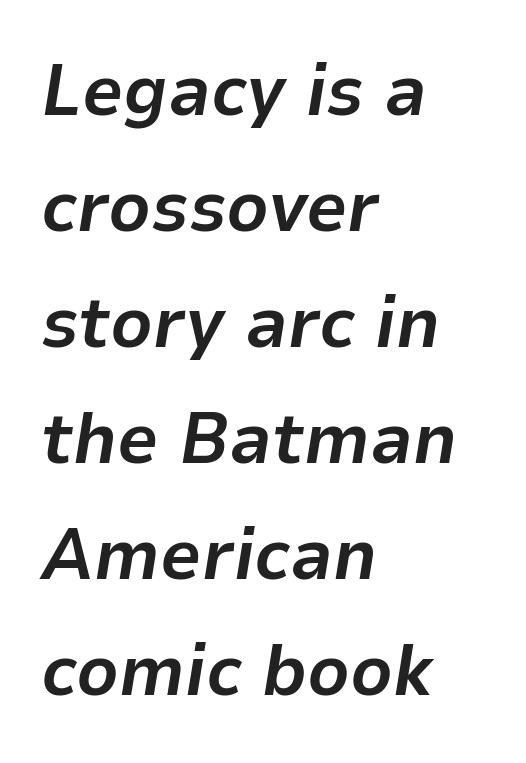
Reading down the block, your eye returns to a fixed left position each line. A typesetter would call this proportional, since set widths differ per character. What weight is shown? A full bold with thick strokes. This rendering leaves character spacing at its baseline value. Italic: yes, the glyphs are oblique. Beneath every word, the page is bare.
